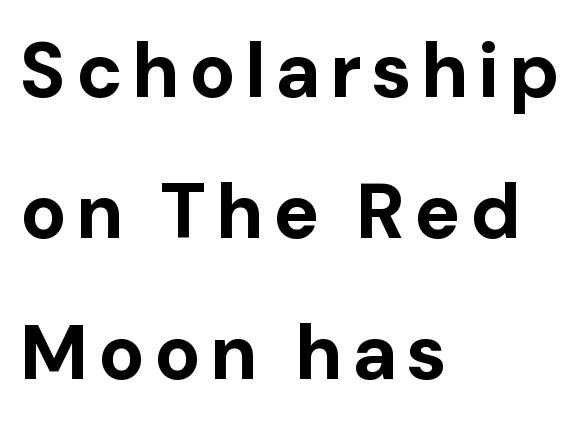
The image shows 77 px bold sans-serif type, upright; set left-aligned, line spacing 1.83x, not underlined; low stroke contrast and a medium x-height.
